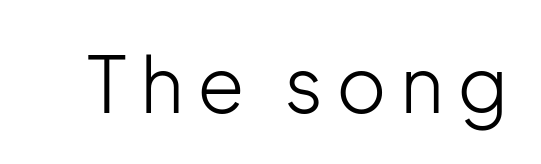
{"serif": "no", "italic": "no", "bold": "no", "weight": "light", "width": "normal", "stroke_contrast": "low", "x_height": "medium", "monospaced": "no", "underline": "no", "glyph_px": 77}
